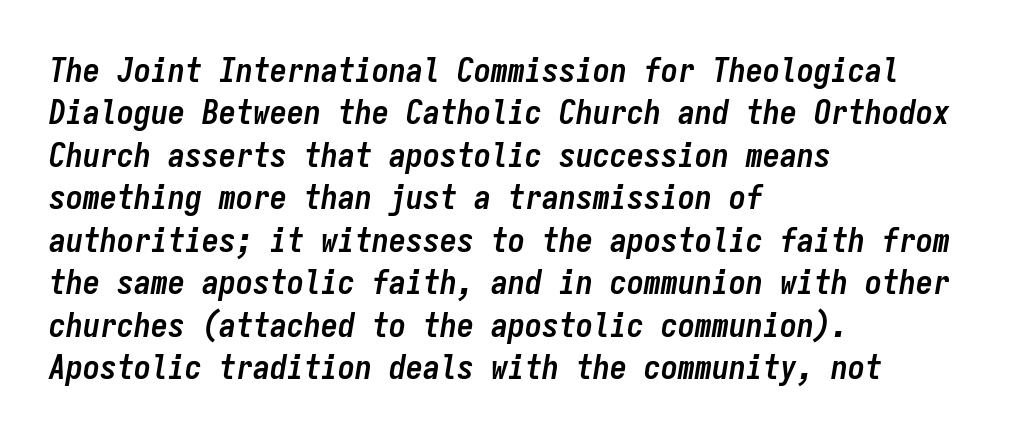
Q: Is the text bold? A: Yes.
Q: Is the text italic (slanted)? A: Yes, it leans right by about 9 degrees.
Q: Is the text underlined? A: No.
Q: How is the paragraph aligned? A: Left-aligned.
Q: Is the spacing between letters normal or unusually wide? A: Normal.
Q: Is the spacing between lines tight, normal or loose? A: Normal.
Q: Width (condensed, normal, or wide)? A: Condensed.
Q: Stroke contrast? A: Low.
Q: x-height? A: Medium.
Q: Monospaced? A: Yes.
